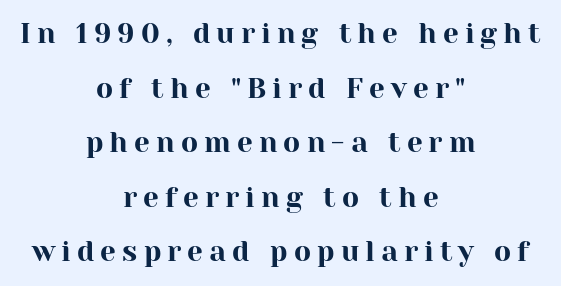
Q: Is the text italic (slanted)? A: No, it is upright.
Q: Is the typeface a serif or a sans-serif typeface? A: Serif.
Q: Is the text underlined? A: No.
Q: How is the paragraph aligned? A: Centered.
Q: Is the spacing between letters normal or unusually wide? A: Unusually wide.
Q: Is the spacing between lines tight, normal or loose? A: Loose.
Q: Width (condensed, normal, or wide)? A: Normal.
Q: Stroke contrast? A: High.
Q: x-height? A: Medium.
Q: Monospaced? A: No.
